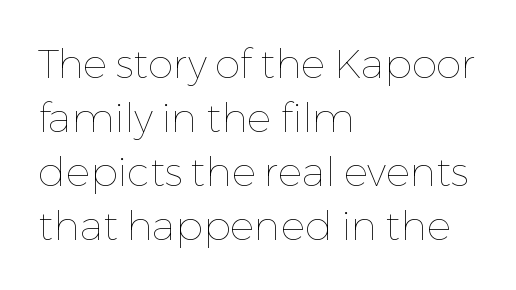
Q: Is the text bold? A: No.
Q: Is the text italic (slanted)? A: No, it is upright.
Q: Is the text underlined? A: No.
Q: How is the paragraph aligned? A: Left-aligned.
Q: Is the spacing between letters normal or unusually wide? A: Normal.
Q: Is the spacing between lines tight, normal or loose? A: Normal.
Q: Width (condensed, normal, or wide)? A: Normal.
Q: Stroke contrast? A: Low.
Q: x-height? A: Medium.
Q: Monospaced? A: No.
